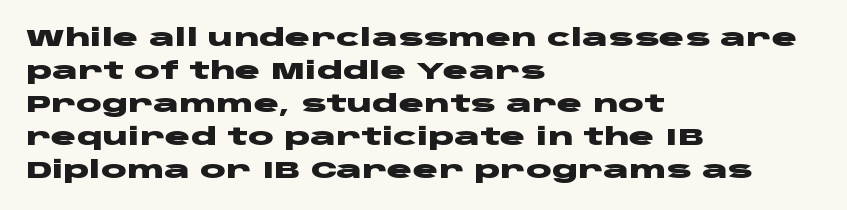
The image shows 24 px bold type, upright; set left-aligned, normal line spacing (1.37x), normal letter spacing, not underlined.
